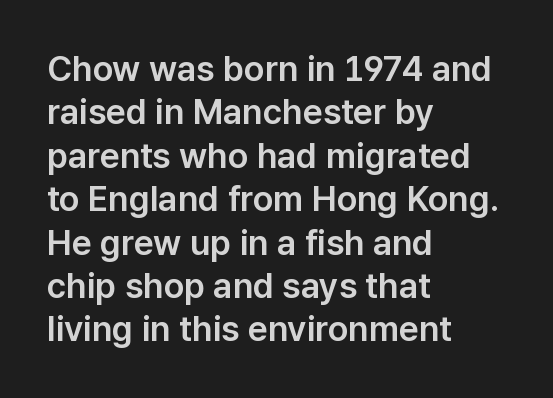
{"serif": "no", "italic": "no", "width": "normal", "stroke_contrast": "low", "x_height": "medium", "monospaced": "no", "underline": "no", "align": "left", "line_spacing_ratio": 1.24, "letter_spacing": "normal", "letter_spacing_em": 0.0, "glyph_px": 35}
